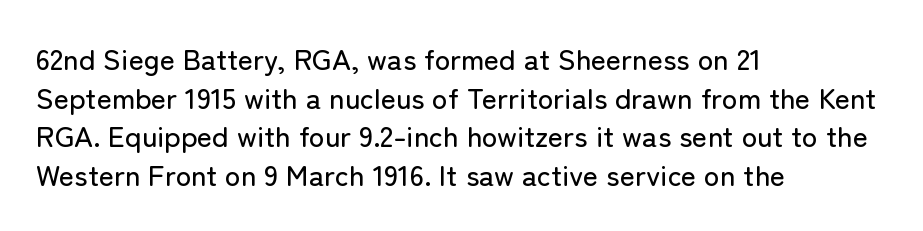
Casual observation: everything's shoved over to the left. Are there feet on the stems? There aren't — it's a sans. Check the space under the baseline: it is left empty. Characters remain perfectly vertical along every line. Inter-character spacing is left at the font's built-in metrics.
